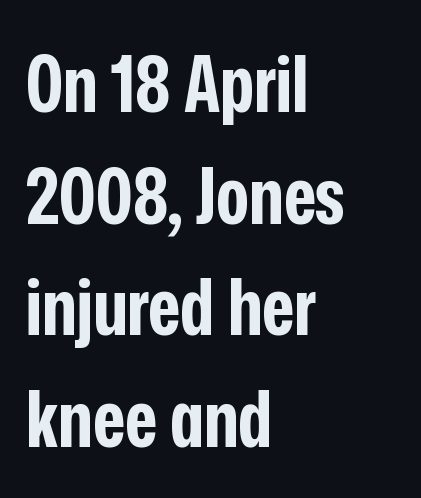
Decoration check: the copy has no underline. Here the designer chose a conventional face with non-uniform glyph widths. This is sans-serif lettering, the kind often seen on screens and signage. Strong, thick strokes mark this as bold type. Between one letter and the next there's only the usual sliver of space.
